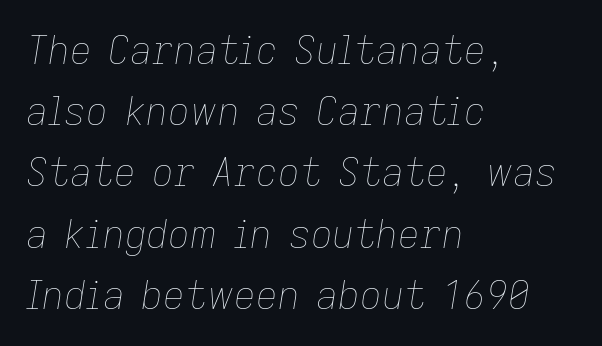
{"italic": "yes", "lean": "right", "slant_degrees": 9, "bold": "no", "weight": "thin", "width": "normal", "stroke_contrast": "low", "x_height": "medium", "monospaced": "no", "underline": "no", "align": "left", "line_spacing": "normal", "line_spacing_ratio": 1.61, "letter_spacing": "normal", "letter_spacing_em": 0.0, "glyph_px": 38}
